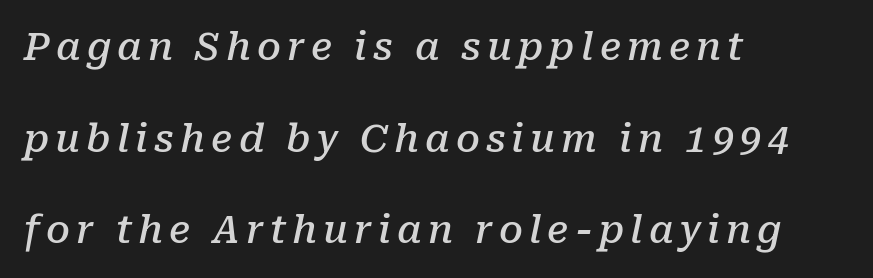
{"serif": "yes", "italic": "yes", "lean": "right", "slant_degrees": 10, "bold": "semi", "weight": "semibold", "width": "normal", "stroke_contrast": "low", "x_height": "medium", "monospaced": "no", "underline": "no", "align": "left", "line_spacing": "loose", "line_spacing_ratio": 2.41, "glyph_px": 38}
